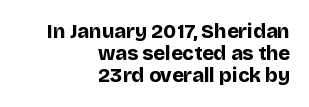
Q: Is the text bold? A: Yes.
Q: Is the text italic (slanted)? A: No, it is upright.
Q: Is the text underlined? A: No.
Q: How is the paragraph aligned? A: Right-aligned.
Q: Is the spacing between letters normal or unusually wide? A: Normal.
Q: Is the spacing between lines tight, normal or loose? A: Tight.
